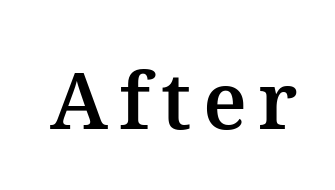
{"serif": "yes", "italic": "no", "width": "normal", "stroke_contrast": "medium", "x_height": "medium", "monospaced": "no", "underline": "no", "glyph_px": 79}
